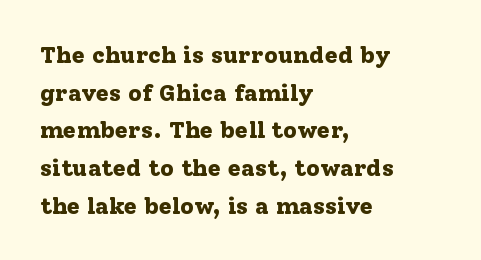
{"italic": "no", "bold": "yes", "underline": "no", "align": "left", "line_spacing": "normal", "line_spacing_ratio": 1.57, "letter_spacing": "normal", "letter_spacing_em": 0.0, "glyph_px": 24}
